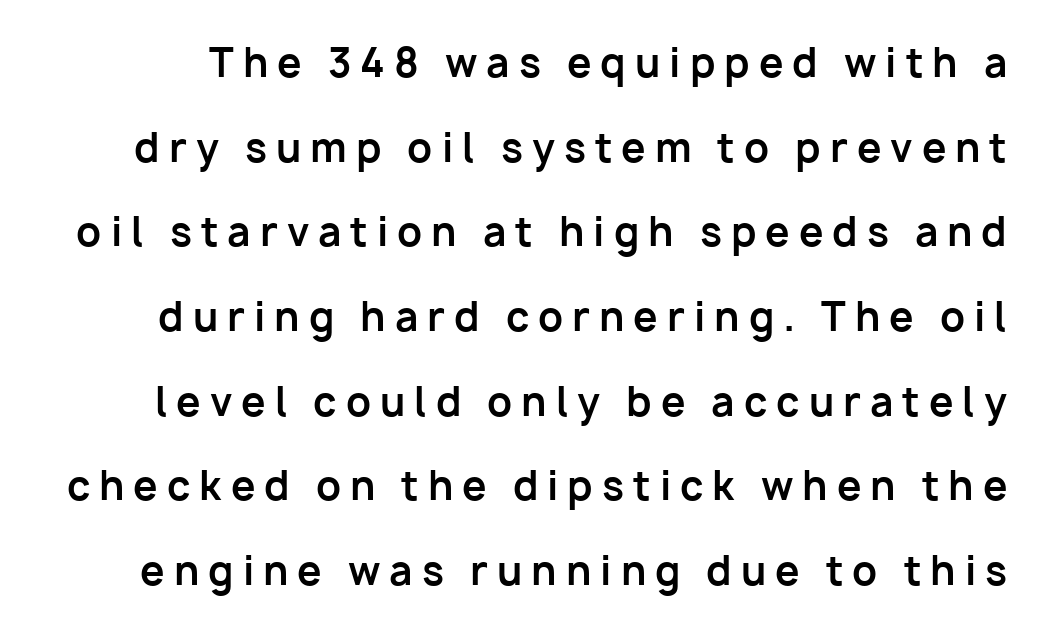
The image shows 39 px bold sans-serif type, upright; set loose line spacing (2.17x), unusually wide letter spacing (+0.23 em), not underlined; low stroke contrast and a medium x-height.
